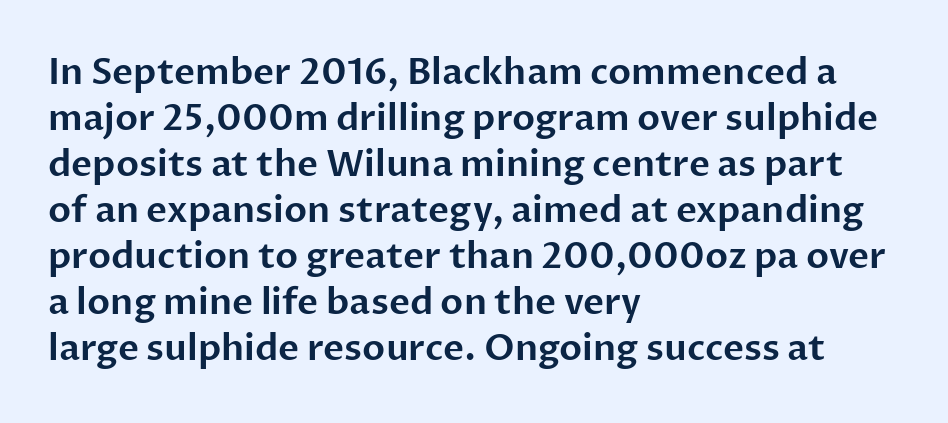
The rows are spaced the way most documents space them. No word sits above an underline. Nothing sits at the stroke ends, so this counts as sans-serif. The paragraph shown leans on its left margin. The letters sit at their default tracking, neither squeezed nor spread.
